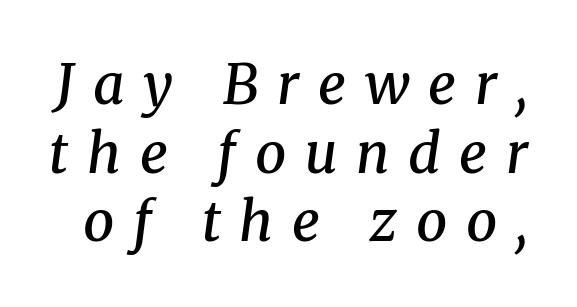
{"serif": "yes", "italic": "yes", "lean": "right", "slant_degrees": 8, "bold": "semi", "weight": "semibold", "width": "normal", "stroke_contrast": "medium", "x_height": "medium", "monospaced": "no", "underline": "no", "line_spacing": "normal", "line_spacing_ratio": 1.25, "letter_spacing": "wide", "letter_spacing_em": 0.34, "glyph_px": 55}
